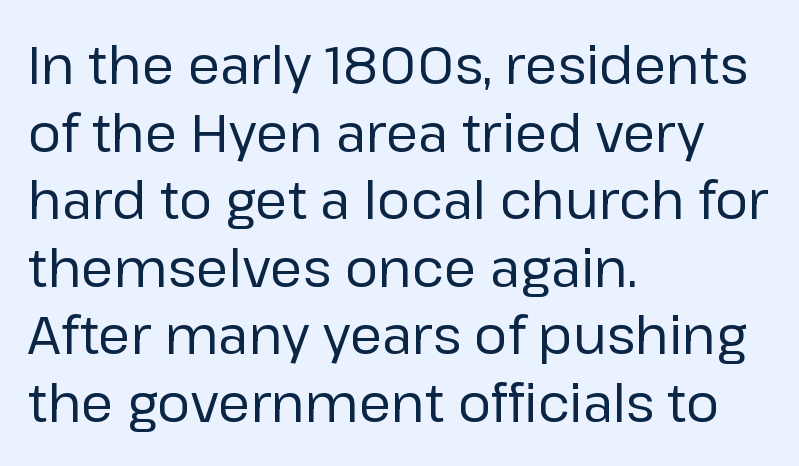
The image shows 52 px regular-weight sans-serif type, upright; set left-aligned, normal line spacing (1.3x), normal letter spacing, not underlined; low stroke contrast and a medium x-height.
